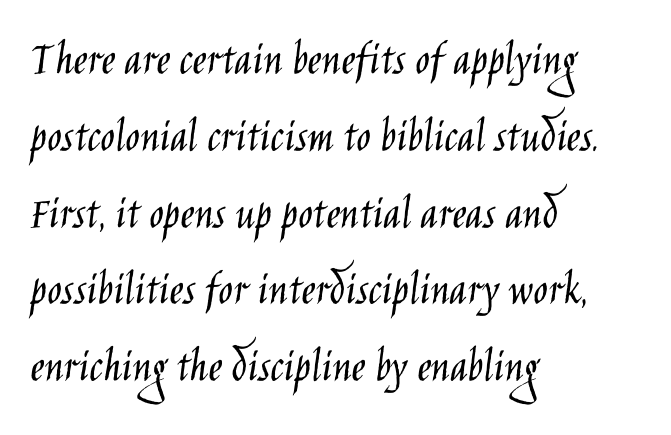
Q: Is the text bold? A: No.
Q: Is the text italic (slanted)? A: Yes.
Q: Is the typeface a serif or a sans-serif typeface? A: Sans-serif.
Q: Is the text underlined? A: No.
Q: How is the paragraph aligned? A: Left-aligned.
Q: Is the spacing between letters normal or unusually wide? A: Normal.
Q: Is the spacing between lines tight, normal or loose? A: Normal.
Q: Width (condensed, normal, or wide)? A: Condensed.
Q: Stroke contrast? A: Low.
Q: x-height? A: Large.
Q: Monospaced? A: No.
